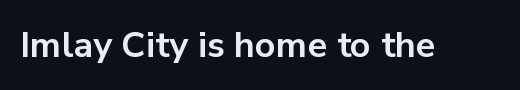
The image shows 36 px bold sans-serif type, upright; set normal letter spacing, not underlined; low stroke contrast and a medium x-height.
